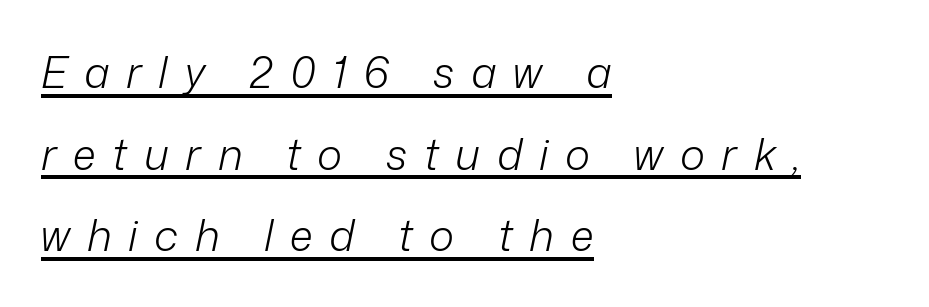
Q: Is the text bold? A: No.
Q: Is the text italic (slanted)? A: Yes, it leans right by about 12 degrees.
Q: Is the text underlined? A: Yes.
Q: How is the paragraph aligned? A: Left-aligned.
Q: Is the spacing between letters normal or unusually wide? A: Unusually wide.
Q: Is the spacing between lines tight, normal or loose? A: Loose.
Q: Width (condensed, normal, or wide)? A: Normal.
Q: Stroke contrast? A: Low.
Q: x-height? A: Medium.
Q: Monospaced? A: No.
